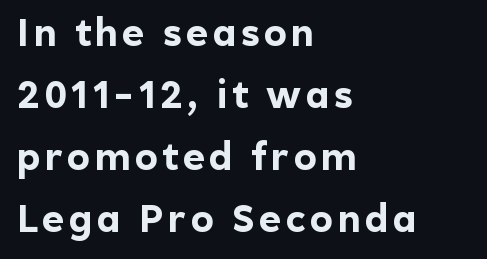
Q: Is the text bold? A: Yes.
Q: Is the text italic (slanted)? A: No, it is upright.
Q: Is the typeface a serif or a sans-serif typeface? A: Sans-serif.
Q: Is the text underlined? A: No.
Q: How is the paragraph aligned? A: Left-aligned.
Q: Is the spacing between lines tight, normal or loose? A: Normal.
Q: Width (condensed, normal, or wide)? A: Normal.
Q: x-height? A: Medium.
Q: Monospaced? A: No.
